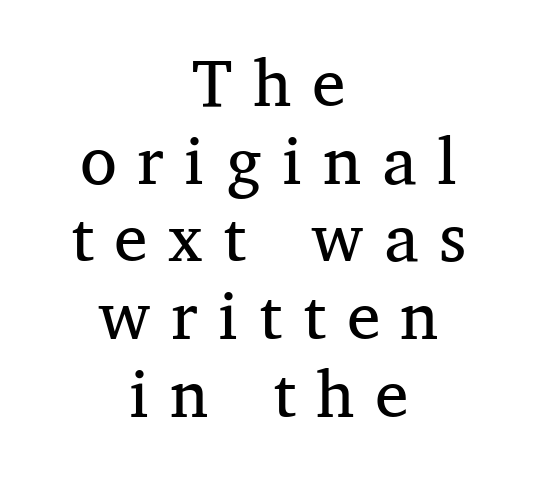
{"serif": "yes", "italic": "no", "bold": "no", "weight": "regular", "width": "normal", "stroke_contrast": "medium", "x_height": "medium", "monospaced": "no", "underline": "no", "align": "center", "line_spacing_ratio": 1.16, "letter_spacing": "wide", "letter_spacing_em": 0.31, "glyph_px": 67}
